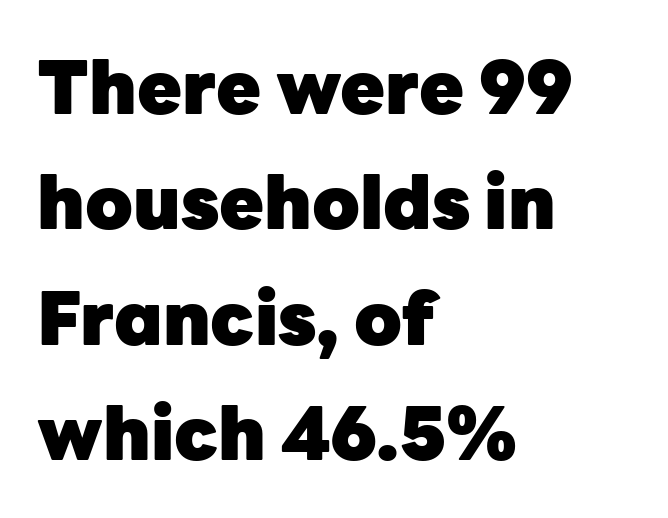
{"serif": "no", "italic": "no", "bold": "yes", "weight": "heavy", "width": "normal", "stroke_contrast": "low", "x_height": "medium", "monospaced": "no", "underline": "no", "align": "left", "line_spacing": "normal", "line_spacing_ratio": 1.58, "letter_spacing": "normal", "letter_spacing_em": 0.0, "glyph_px": 73}
